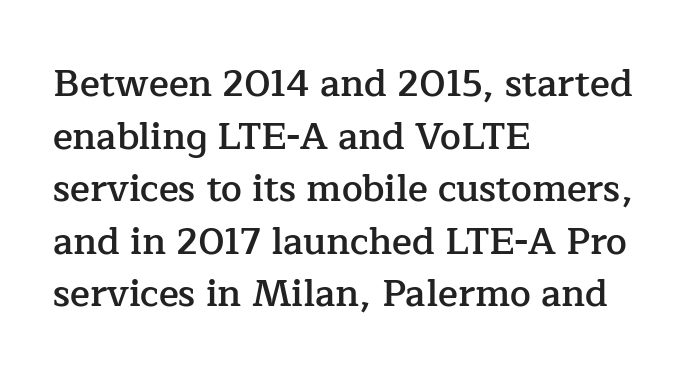
Q: Is the text bold? A: Semi-bold.
Q: Is the text italic (slanted)? A: No, it is upright.
Q: Is the typeface a serif or a sans-serif typeface? A: Serif.
Q: Is the text underlined? A: No.
Q: How is the paragraph aligned? A: Left-aligned.
Q: Is the spacing between letters normal or unusually wide? A: Normal.
Q: Is the spacing between lines tight, normal or loose? A: Normal.
Q: Width (condensed, normal, or wide)? A: Normal.
Q: Stroke contrast? A: Low.
Q: x-height? A: Medium.
Q: Monospaced? A: No.
